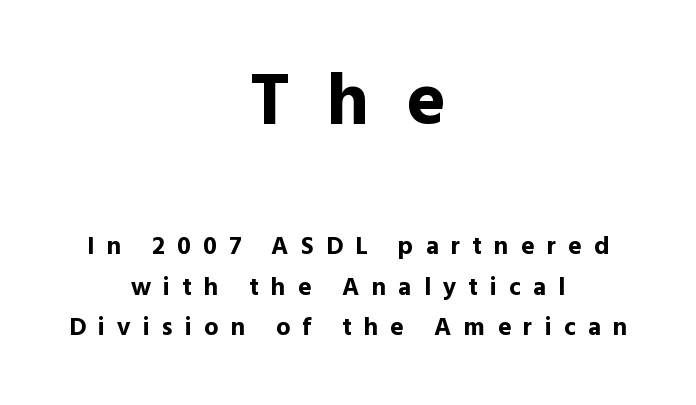
The face used here is proportionally spaced, like ordinary book or web type. The rendering shrinks the type as you move from the upper chunk to the lower. Each line is balanced around a shared central axis. A typesetter would call this leading conventional body-copy spacing.
